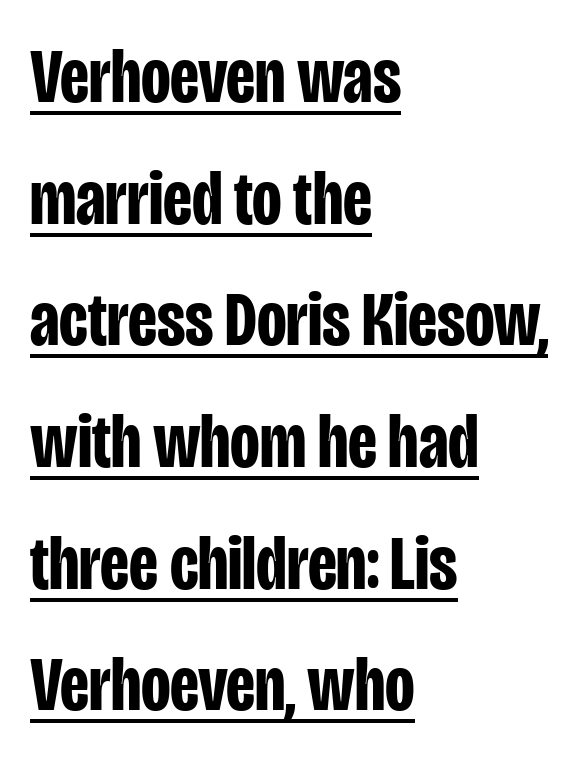
{"serif": "no", "italic": "no", "bold": "yes", "weight": "bold", "width": "condensed", "stroke_contrast": "low", "x_height": "large", "monospaced": "no", "underline": "yes", "align": "left", "line_spacing": "normal", "line_spacing_ratio": 1.58, "letter_spacing": "normal", "letter_spacing_em": 0.0, "glyph_px": 77}
